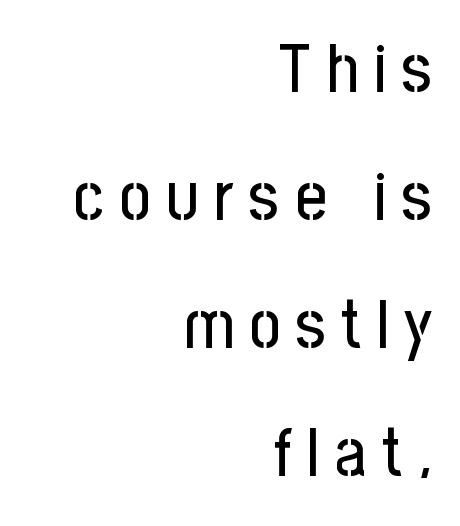
The image shows 68 px condensed sans-serif type, upright; set right-aligned, line spacing 1.88x, unusually wide letter spacing (+0.23 em), not underlined; low stroke contrast and a medium x-height.
